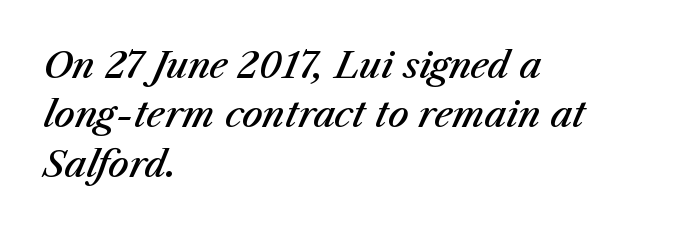
Q: Is the text bold? A: Semi-bold.
Q: Is the text italic (slanted)? A: Yes, it leans right by about 23 degrees.
Q: Is the text underlined? A: No.
Q: How is the paragraph aligned? A: Left-aligned.
Q: Is the spacing between letters normal or unusually wide? A: Normal.
Q: Is the spacing between lines tight, normal or loose? A: Normal.
Q: Width (condensed, normal, or wide)? A: Normal.
Q: Stroke contrast? A: Medium.
Q: x-height? A: Medium.
Q: Monospaced? A: No.
